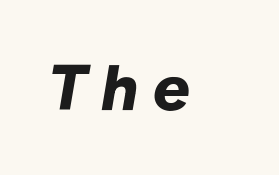
The image shows 65 px bold type, italic (leaning right); set unusually wide letter spacing (+0.22 em), not underlined; low stroke contrast and a medium x-height.
